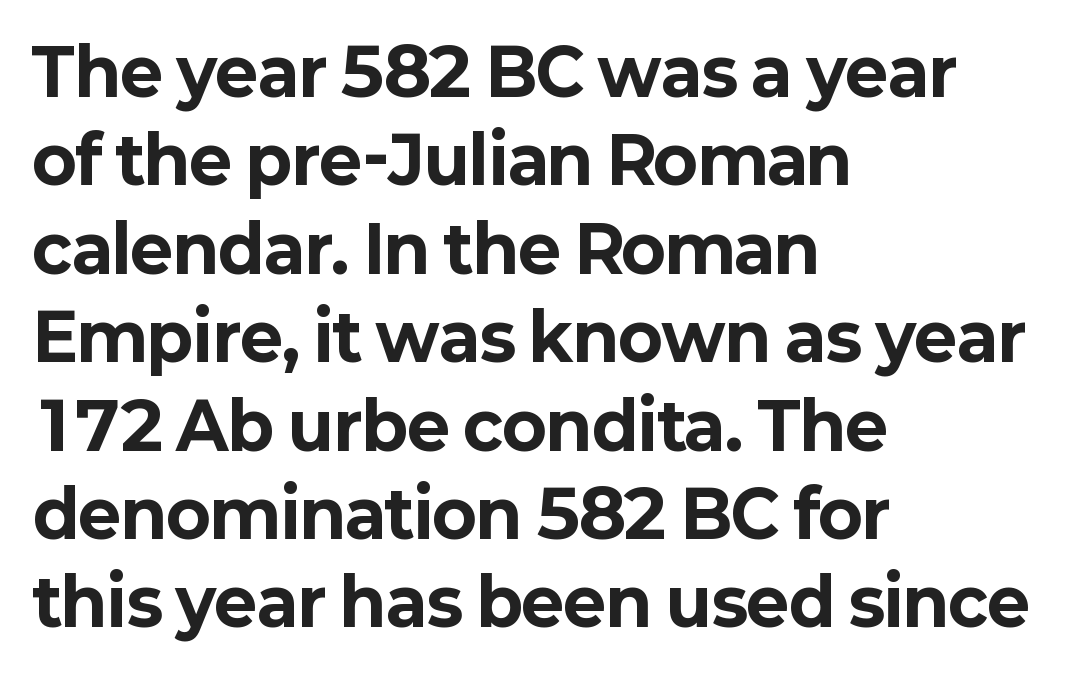
Q: Is the text bold? A: Yes.
Q: Is the text italic (slanted)? A: No, it is upright.
Q: Is the typeface a serif or a sans-serif typeface? A: Sans-serif.
Q: Is the text underlined? A: No.
Q: How is the paragraph aligned? A: Left-aligned.
Q: Is the spacing between letters normal or unusually wide? A: Normal.
Q: Is the spacing between lines tight, normal or loose? A: Normal.
Q: Width (condensed, normal, or wide)? A: Normal.
Q: Stroke contrast? A: Low.
Q: x-height? A: Medium.
Q: Monospaced? A: No.
